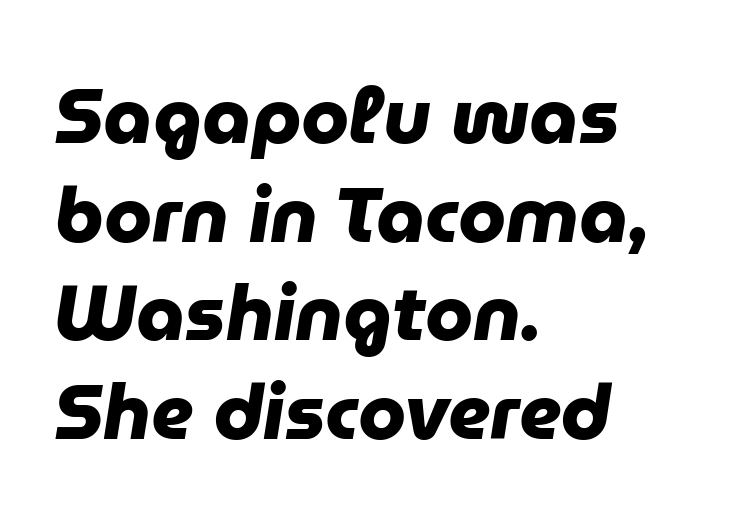
In terms of letterform style, serifs are entirely absent. Bold? Absolutely — the strokes are thick and heavy. Proportional: the letters do not fall into vertical columns. Layout note: lines flush left. This rendering leaves character spacing at its baseline value.
